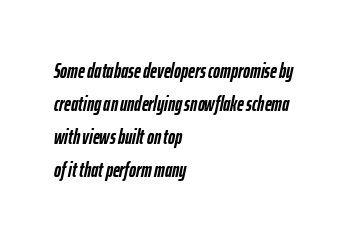
In terms of leading, this rendering sits right in the middle. Rule under the text: the space is simply empty. Observe the ordinary spacing: letters are neighbours, not strangers. Yep, that's italic — everything's leaning.
